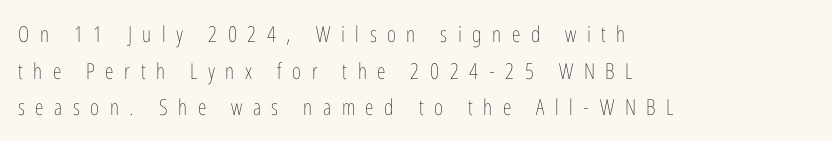
The image shows 22 px text type, upright; set left-aligned, normal line spacing (1.67x), unusually wide letter spacing (+0.48 em), not underlined.
